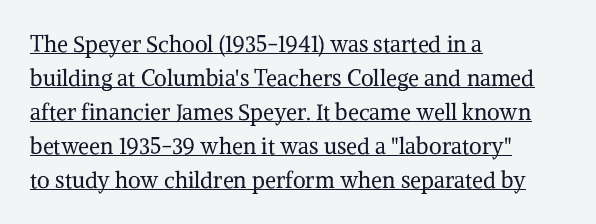
Q: Is the text bold? A: No.
Q: Is the text italic (slanted)? A: No, it is upright.
Q: Is the text underlined? A: Yes.
Q: How is the paragraph aligned? A: Left-aligned.
Q: Is the spacing between letters normal or unusually wide? A: Normal.
Q: Is the spacing between lines tight, normal or loose? A: Normal.
